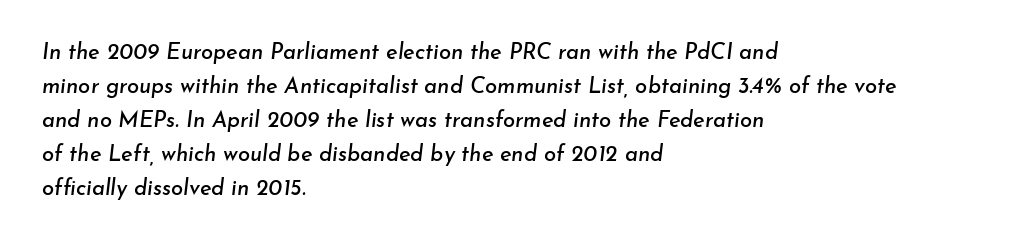
Q: Is the text italic (slanted)? A: Yes, it leans right by about 7 degrees.
Q: Is the text underlined? A: No.
Q: How is the paragraph aligned? A: Left-aligned.
Q: Is the spacing between letters normal or unusually wide? A: Normal.
Q: Is the spacing between lines tight, normal or loose? A: Normal.
